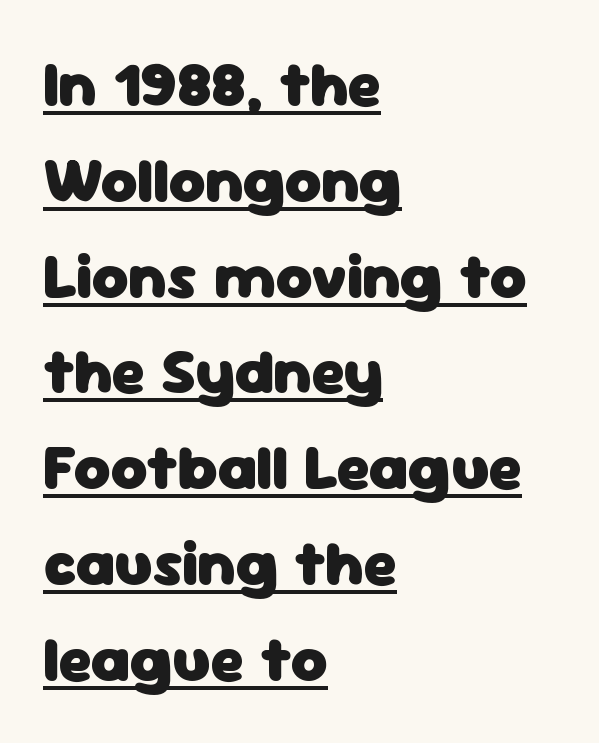
The image shows 63 px heavy sans-serif type, upright; set left-aligned, normal line spacing (1.52x), normal letter spacing, underlined; low stroke contrast and a medium x-height.
